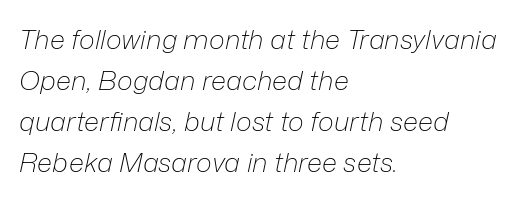
The image shows 27 px text type, italic (leaning right); set left-aligned, normal line spacing (1.52x), normal letter spacing, not underlined.
